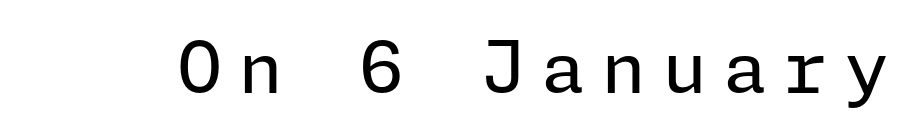
The image shows 73 px regular-weight sans-serif type, upright; set unusually wide letter spacing (+0.21 em), not underlined; low stroke contrast and a medium x-height.
